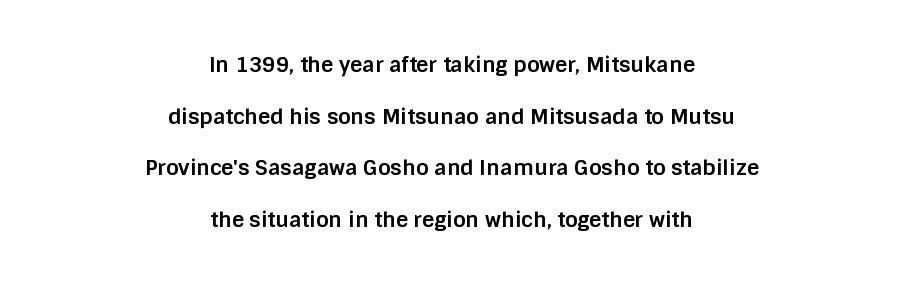
The letterforms sit shoulder to shoulder at normal distance. Widely set lines give the paragraph a tall, airy silhouette. Compared with an ordinary text face, these strokes are far heavier — a full bold. The space directly below the letters is spotless.
